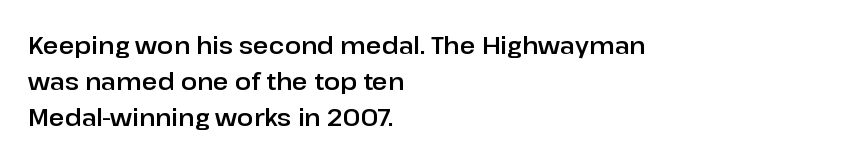
{"italic": "no", "underline": "no", "align": "left", "line_spacing": "normal", "line_spacing_ratio": 1.51, "letter_spacing": "normal", "letter_spacing_em": 0.0, "glyph_px": 24}
